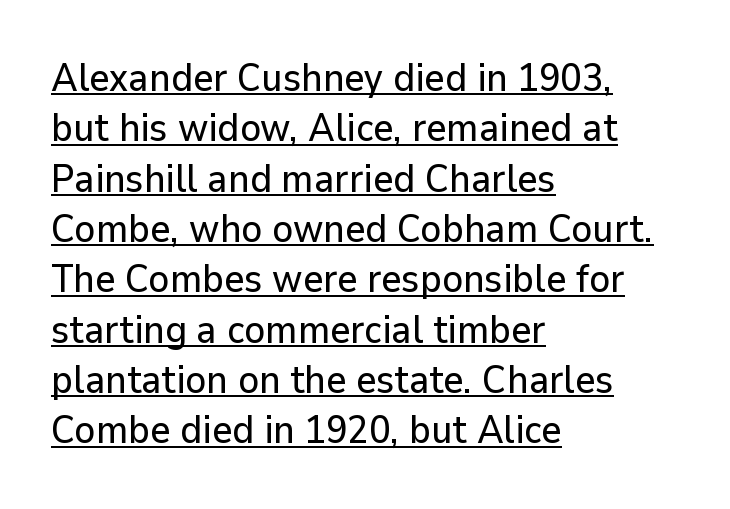
Q: Is the text italic (slanted)? A: No, it is upright.
Q: Is the typeface a serif or a sans-serif typeface? A: Sans-serif.
Q: Is the text underlined? A: Yes.
Q: How is the paragraph aligned? A: Left-aligned.
Q: Is the spacing between letters normal or unusually wide? A: Normal.
Q: Is the spacing between lines tight, normal or loose? A: Normal.
Q: Width (condensed, normal, or wide)? A: Normal.
Q: Stroke contrast? A: Low.
Q: x-height? A: Medium.
Q: Monospaced? A: No.
